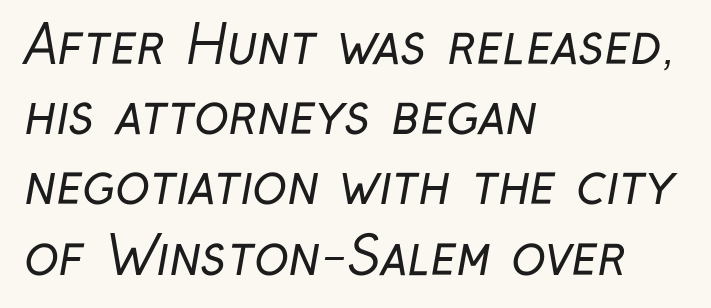
Glyph-to-glyph distance matches everyday printed text. Rows of type keep a routine distance in the vertical direction. Proportional: the letters do not fall into vertical columns. The characters are drawn with everyday or finer stroke widths. To sum up the face: it is a sans, with no serifs. The ragged edge is on the right, which tells us the setting is flush left.
